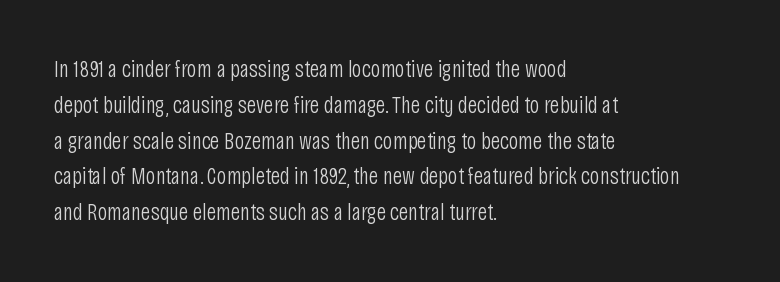
{"italic": "no", "bold": "no", "underline": "no", "align": "left", "line_spacing": "normal", "line_spacing_ratio": 1.49, "letter_spacing": "normal", "letter_spacing_em": 0.0, "glyph_px": 24}
